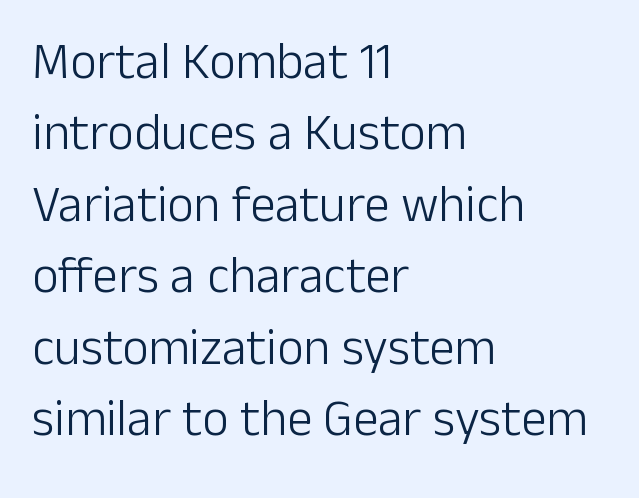
Q: Is the text bold? A: No.
Q: Is the text italic (slanted)? A: No, it is upright.
Q: Is the typeface a serif or a sans-serif typeface? A: Sans-serif.
Q: Is the text underlined? A: No.
Q: How is the paragraph aligned? A: Left-aligned.
Q: Is the spacing between letters normal or unusually wide? A: Normal.
Q: Is the spacing between lines tight, normal or loose? A: Normal.
Q: Width (condensed, normal, or wide)? A: Normal.
Q: Stroke contrast? A: Low.
Q: x-height? A: Medium.
Q: Monospaced? A: No.
